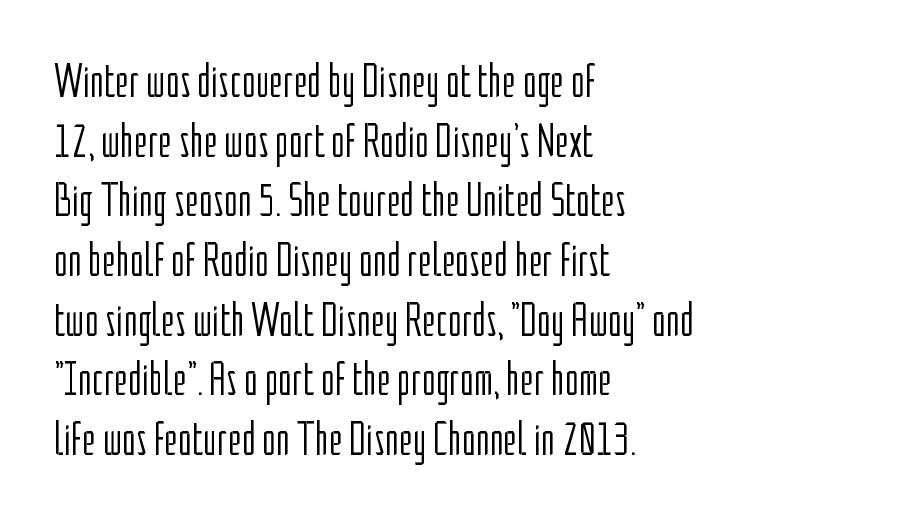
Q: Is the text bold? A: No.
Q: Is the text italic (slanted)? A: No, it is upright.
Q: Is the typeface a serif or a sans-serif typeface? A: Sans-serif.
Q: Is the text underlined? A: No.
Q: How is the paragraph aligned? A: Left-aligned.
Q: Is the spacing between letters normal or unusually wide? A: Normal.
Q: Is the spacing between lines tight, normal or loose? A: Normal.
Q: Width (condensed, normal, or wide)? A: Condensed.
Q: Stroke contrast? A: Low.
Q: x-height? A: Medium.
Q: Monospaced? A: No.
